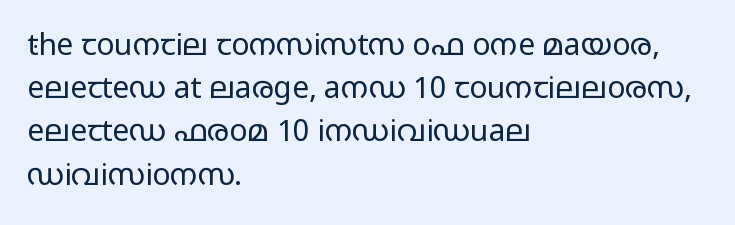
{"serif": "no", "italic": "no", "bold": "no", "weight": "regular", "width": "wide", "stroke_contrast": "low", "x_height": "medium", "monospaced": "no", "underline": "no", "align": "left", "line_spacing": "normal", "line_spacing_ratio": 1.44, "letter_spacing": "normal", "letter_spacing_em": 0.0, "glyph_px": 30}
